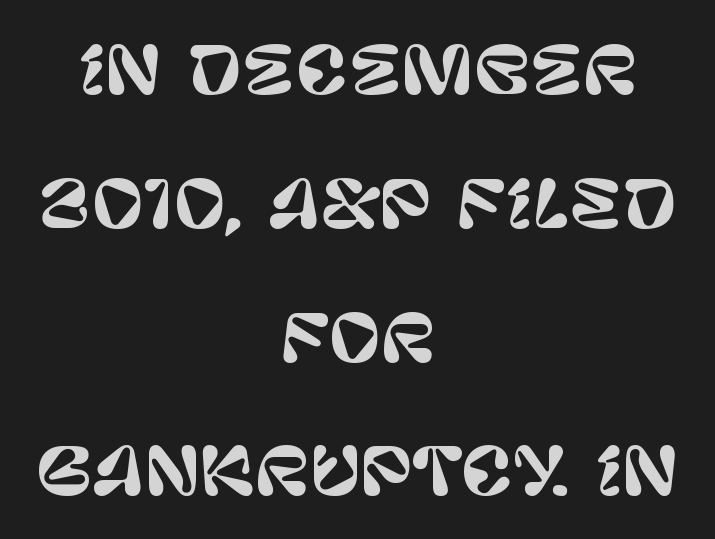
Q: Is the text italic (slanted)? A: Yes.
Q: Is the typeface a serif or a sans-serif typeface? A: Sans-serif.
Q: Is the text underlined? A: No.
Q: How is the paragraph aligned? A: Centered.
Q: Is the spacing between letters normal or unusually wide? A: Normal.
Q: Is the spacing between lines tight, normal or loose? A: Loose.
Q: Width (condensed, normal, or wide)? A: Normal.
Q: Stroke contrast? A: Low.
Q: x-height? A: Large.
Q: Monospaced? A: No.
